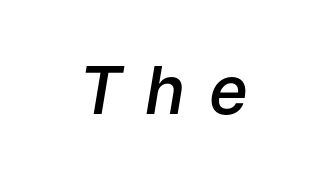
The image shows 66 px semibold type, italic (leaning right); set centered, unusually wide letter spacing (+0.35 em), not underlined; low stroke contrast and a medium x-height.
